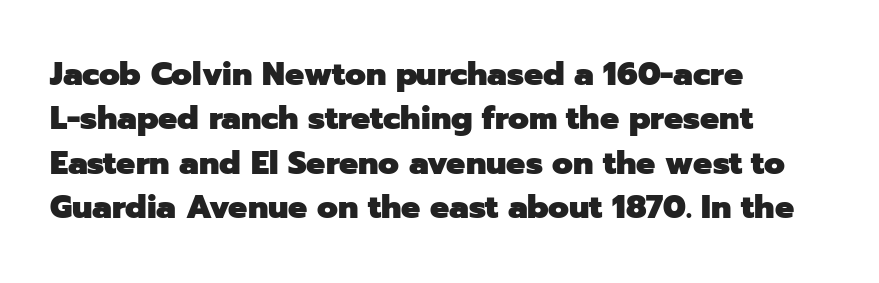
The image shows 32 px heavy sans-serif type, upright; set left-aligned, normal line spacing (1.39x), normal letter spacing, not underlined; low stroke contrast and a medium x-height.
